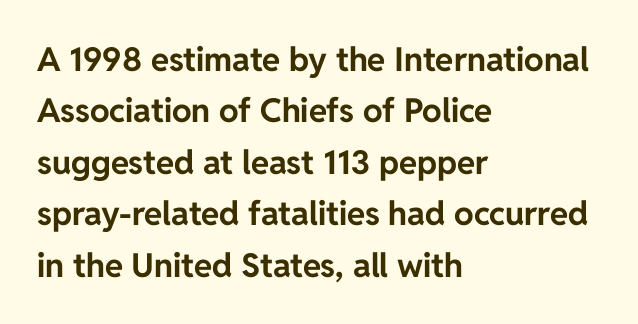
The image shows 33 px bold sans-serif type, upright; set left-aligned, normal line spacing (1.56x), normal letter spacing, not underlined; low stroke contrast and a medium x-height.
